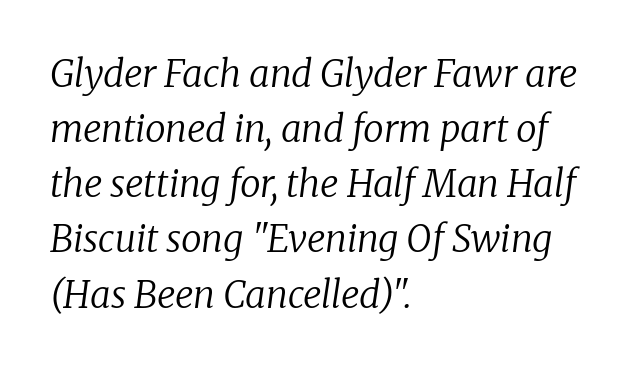
Q: Is the text bold? A: No.
Q: Is the text italic (slanted)? A: Yes, it leans right by about 8 degrees.
Q: Is the typeface a serif or a sans-serif typeface? A: Serif.
Q: Is the text underlined? A: No.
Q: How is the paragraph aligned? A: Left-aligned.
Q: Is the spacing between letters normal or unusually wide? A: Normal.
Q: Is the spacing between lines tight, normal or loose? A: Normal.
Q: Width (condensed, normal, or wide)? A: Normal.
Q: Stroke contrast? A: Low.
Q: x-height? A: Medium.
Q: Monospaced? A: No.
